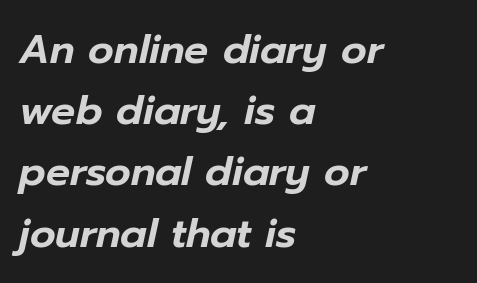
Descenders hang freely into open space. Think of a printed novel: that variable character pitch is what you see here. Each word holds together tightly as a unit, with standard inter-letter gaps. Horizontal bands of white between lines are of average thickness. The setting favours the left margin, as ordinary paragraphs usually do. The text carries the slant typical of an italic or oblique font.
